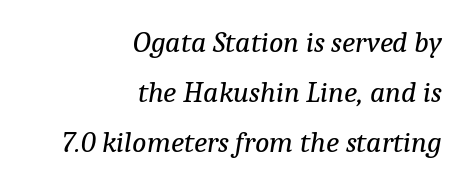
The image shows 30 px regular-weight serif type, italic (leaning right); set right-aligned, normal line spacing (1.66x), normal letter spacing, not underlined; low stroke contrast and a medium x-height.
